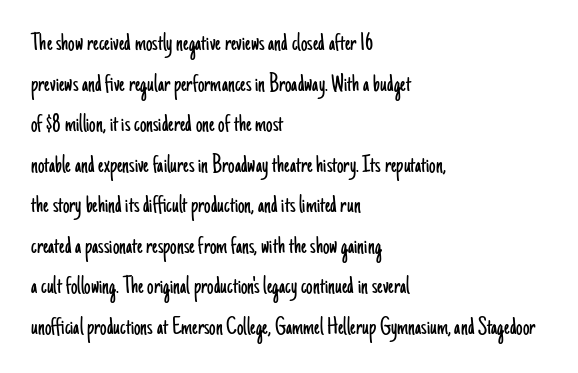
{"italic": "no", "bold": "no", "underline": "no", "align": "left", "line_spacing": "normal", "line_spacing_ratio": 1.56, "letter_spacing": "normal", "letter_spacing_em": 0.0, "glyph_px": 26}
